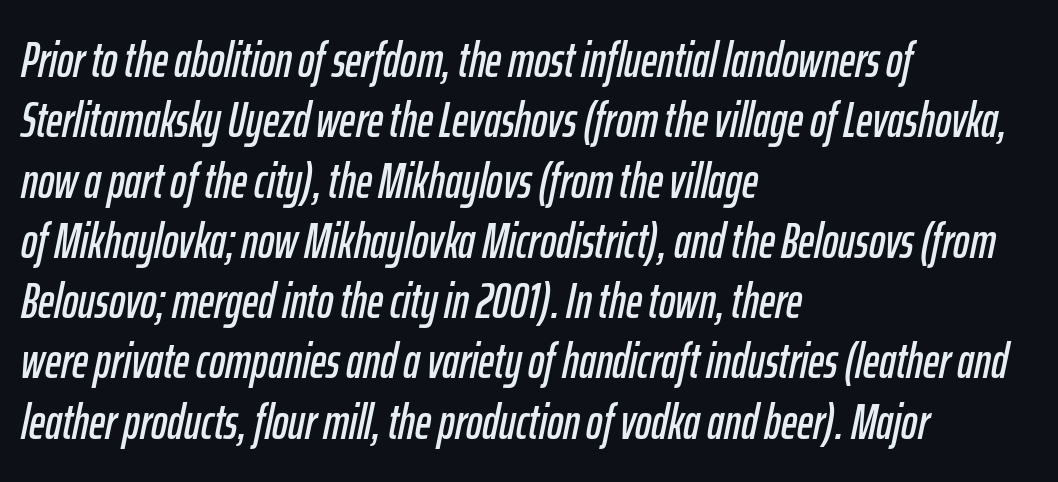
The image shows 49 px condensed type, italic (leaning right); set left-aligned, line spacing 1.23x, normal letter spacing, not underlined; low stroke contrast and a medium x-height.
